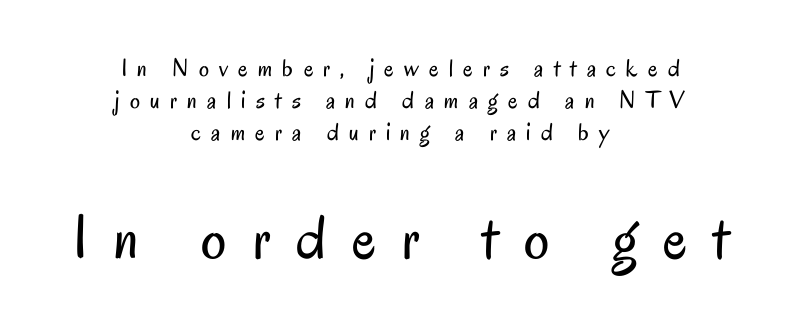
The image shows 63 px regular-weight, condensed sans-serif type, upright; set centered, normal line spacing (1.28x), unusually wide letter spacing (+0.41 em), not underlined; the second (bottom) block is 2.52x larger; low stroke contrast and a small x-height.
